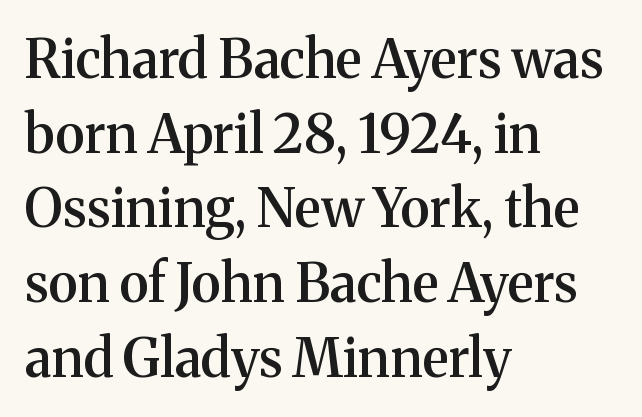
The image shows 53 px semibold serif type, upright; set left-aligned, normal line spacing (1.41x), normal letter spacing, not underlined; medium stroke contrast and a medium x-height.
